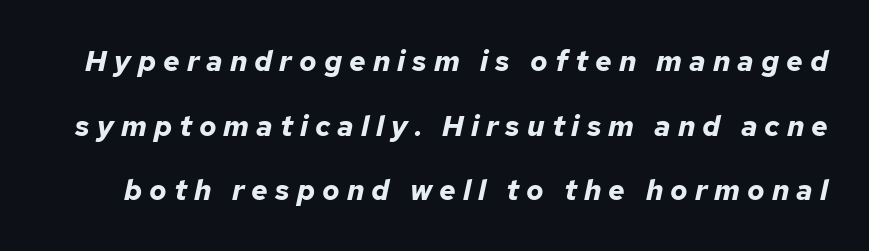
The image shows 29 px bold type, italic (leaning right); set loose line spacing (2.23x), unusually wide letter spacing (+0.24 em), not underlined; low stroke contrast and a medium x-height.
